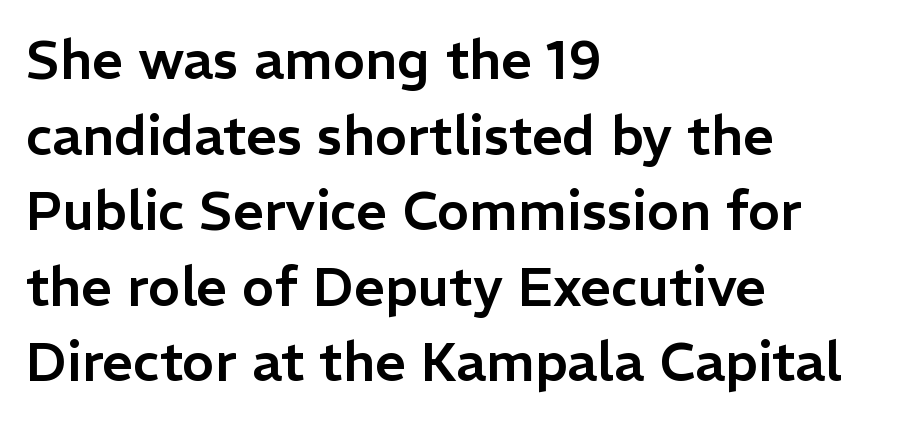
{"serif": "no", "italic": "no", "width": "normal", "stroke_contrast": "low", "x_height": "medium", "monospaced": "no", "underline": "no", "align": "left", "line_spacing": "normal", "line_spacing_ratio": 1.4, "letter_spacing": "normal", "letter_spacing_em": 0.0, "glyph_px": 54}
